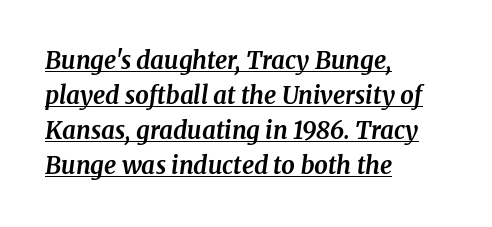
The image shows 24 px bold type, italic (leaning right); set left-aligned, normal line spacing (1.46x), normal letter spacing, underlined.
